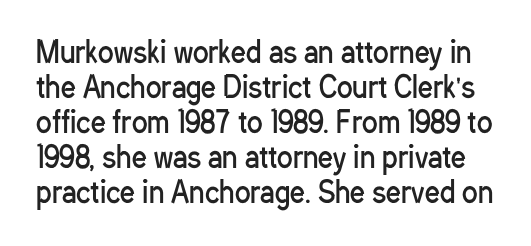
The typeface has the unassuming heft of standard copy or less. Observe the absence of serifs on each vertical stroke in this sample. Descenders are the only things crossing below the line. Ordinary non-slanted type is in use. These lines are rendered in a variable-pitch font. The face used here is rendered with its standard letterfit.
